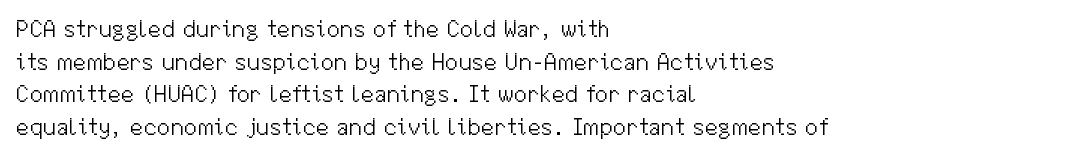
Q: Is the text bold? A: No.
Q: Is the text italic (slanted)? A: No, it is upright.
Q: Is the text underlined? A: No.
Q: How is the paragraph aligned? A: Left-aligned.
Q: Is the spacing between letters normal or unusually wide? A: Normal.
Q: Is the spacing between lines tight, normal or loose? A: Normal.
